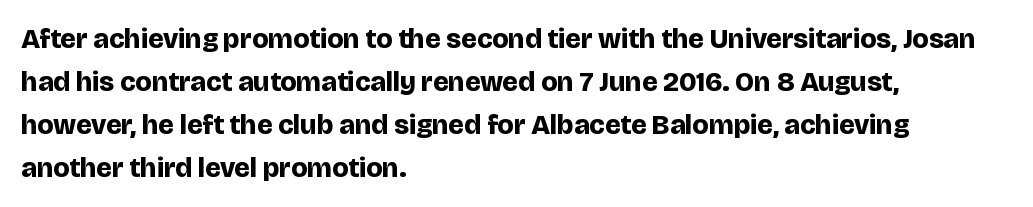
Strokes here are thick enough to call this a true bold. Type style note: lacks serifs. Interline gaps are of average width in this sample. Tracking here is standard; glyphs follow each other at the usual distance.
